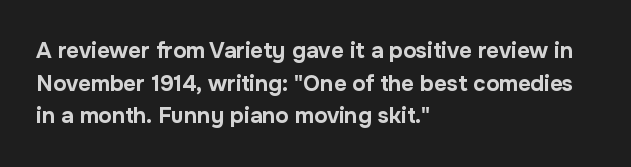
Q: Is the text bold? A: Yes.
Q: Is the text italic (slanted)? A: No, it is upright.
Q: Is the text underlined? A: No.
Q: How is the paragraph aligned? A: Left-aligned.
Q: Is the spacing between letters normal or unusually wide? A: Normal.
Q: Is the spacing between lines tight, normal or loose? A: Normal.
